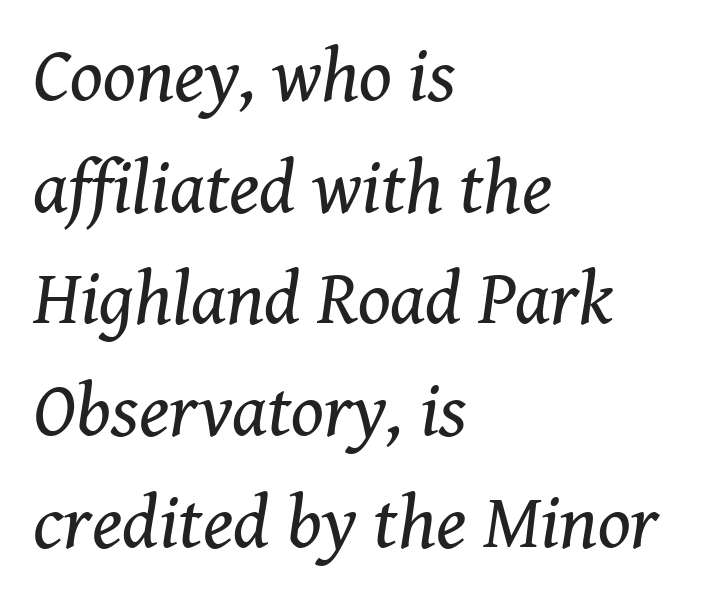
The image shows 76 px regular-weight serif type, italic (leaning right); set left-aligned, normal line spacing (1.47x), normal letter spacing, not underlined; medium stroke contrast and a medium x-height.
